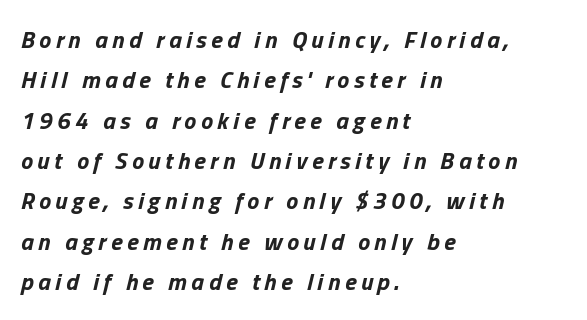
The space directly below the letters is spotless. Compared with typical paragraphs, the rows here are spaced about the same. Casual observation: everything's shoved over to the left. Observe the lean: these are italic letterforms. Every letter is thick-stroked: bold, no question.
